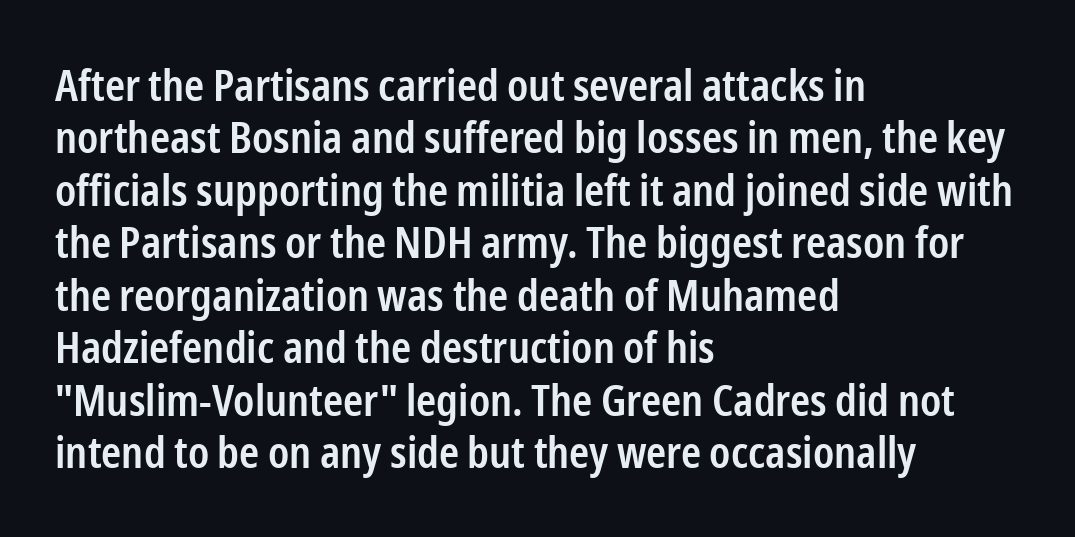
{"serif": "no", "italic": "no", "bold": "semi", "weight": "semibold", "width": "condensed", "stroke_contrast": "low", "x_height": "medium", "monospaced": "no", "underline": "no", "align": "left", "line_spacing_ratio": 1.22, "letter_spacing": "normal", "letter_spacing_em": 0.0, "glyph_px": 43}
